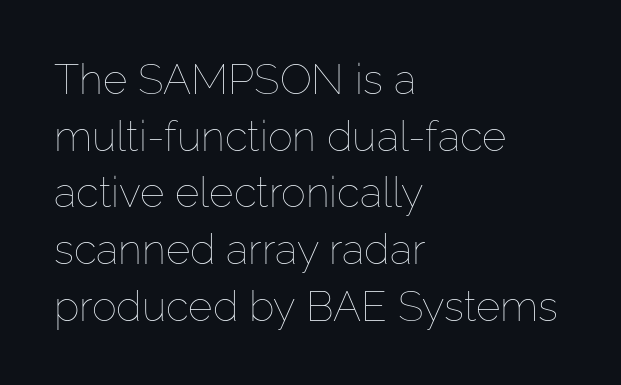
Q: Is the text bold? A: No.
Q: Is the text italic (slanted)? A: No, it is upright.
Q: Is the text underlined? A: No.
Q: How is the paragraph aligned? A: Left-aligned.
Q: Is the spacing between letters normal or unusually wide? A: Normal.
Q: Is the spacing between lines tight, normal or loose? A: Normal.
Q: Width (condensed, normal, or wide)? A: Normal.
Q: Stroke contrast? A: Low.
Q: x-height? A: Medium.
Q: Monospaced? A: No.
